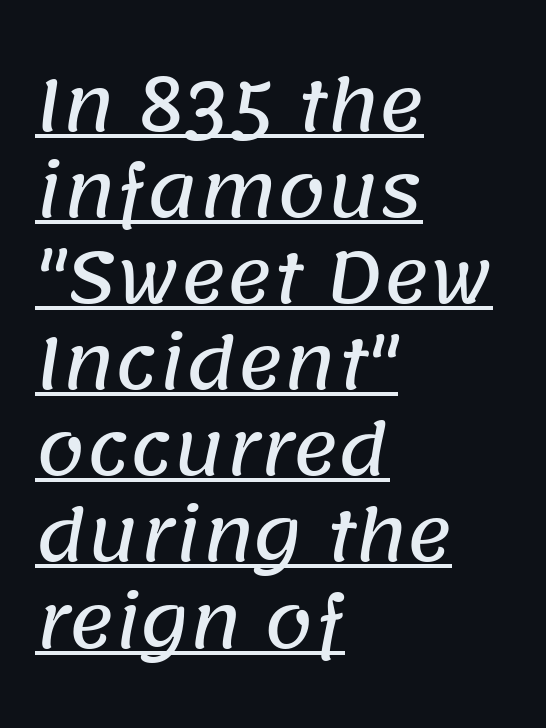
Q: Is the typeface a serif or a sans-serif typeface? A: Sans-serif.
Q: Is the text underlined? A: Yes.
Q: How is the paragraph aligned? A: Left-aligned.
Q: Is the spacing between letters normal or unusually wide? A: Normal.
Q: Width (condensed, normal, or wide)? A: Normal.
Q: Stroke contrast? A: Low.
Q: x-height? A: Large.
Q: Monospaced? A: No.
